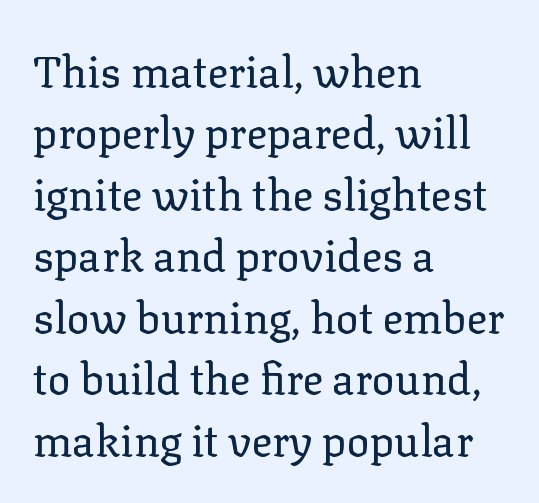
Q: Is the text bold? A: No.
Q: Is the text italic (slanted)? A: No, it is upright.
Q: Is the typeface a serif or a sans-serif typeface? A: Serif.
Q: Is the text underlined? A: No.
Q: How is the paragraph aligned? A: Left-aligned.
Q: Is the spacing between letters normal or unusually wide? A: Normal.
Q: Is the spacing between lines tight, normal or loose? A: Normal.
Q: Width (condensed, normal, or wide)? A: Normal.
Q: Stroke contrast? A: Low.
Q: x-height? A: Medium.
Q: Monospaced? A: No.
